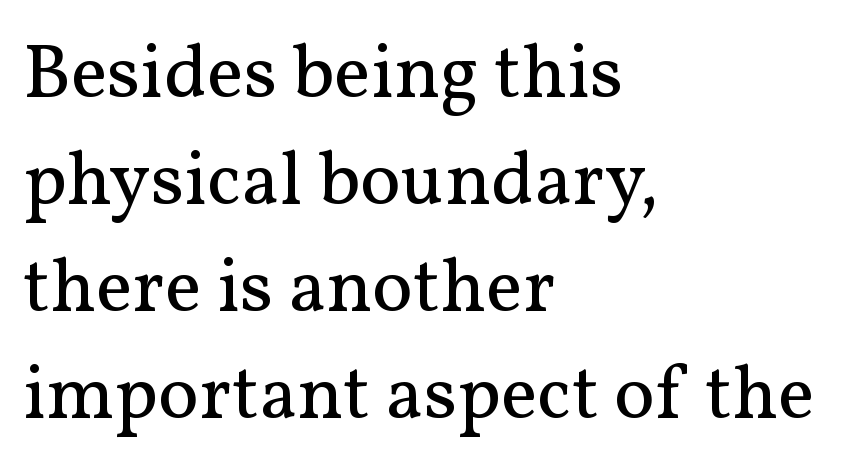
In terms of leading, this rendering sits right in the middle. Lines of text with bare space underneath. The text was rendered using a seriffed face with decorative stroke endings. Stroke thickness stays within the range of a standard reading face or lighter. The axis of the letterforms is exactly vertical. Character widths vary here, with narrow letters taking less room than wide ones.
